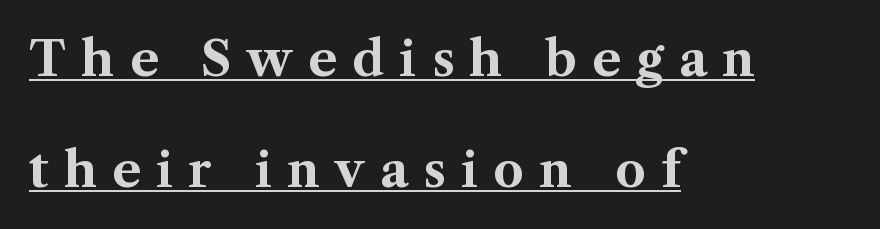
{"serif": "yes", "italic": "no", "bold": "yes", "weight": "bold", "width": "normal", "stroke_contrast": "medium", "x_height": "medium", "monospaced": "no", "underline": "yes", "align": "left", "line_spacing": "loose", "line_spacing_ratio": 2.31, "letter_spacing": "wide", "letter_spacing_em": 0.32, "glyph_px": 48}
